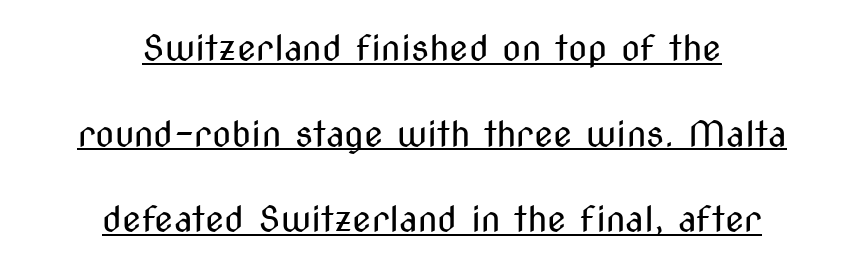
{"serif": "no", "italic": "no", "bold": "no", "weight": "regular", "width": "condensed", "stroke_contrast": "medium", "x_height": "medium", "monospaced": "no", "underline": "yes", "align": "center", "line_spacing": "loose", "line_spacing_ratio": 2.45, "letter_spacing": "normal", "letter_spacing_em": 0.0, "glyph_px": 35}
